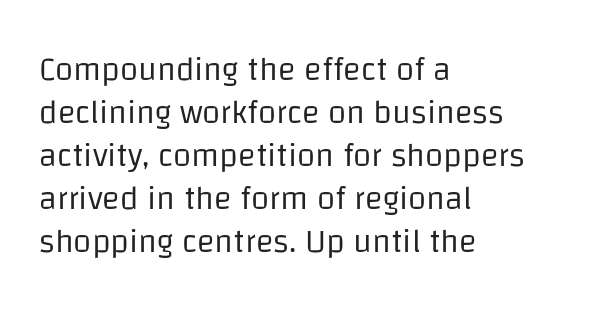
The image shows 33 px regular-weight sans-serif type, upright; set left-aligned, normal line spacing (1.3x), normal letter spacing, not underlined; low stroke contrast and a large x-height.
